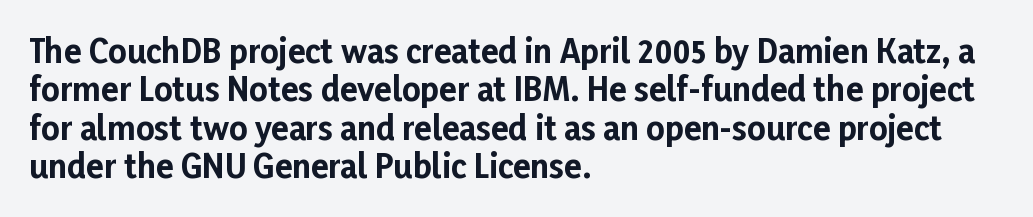
Q: Is the text bold? A: Yes.
Q: Is the text italic (slanted)? A: No, it is upright.
Q: Is the typeface a serif or a sans-serif typeface? A: Sans-serif.
Q: Is the text underlined? A: No.
Q: How is the paragraph aligned? A: Left-aligned.
Q: Is the spacing between letters normal or unusually wide? A: Normal.
Q: Width (condensed, normal, or wide)? A: Normal.
Q: Stroke contrast? A: Low.
Q: x-height? A: Medium.
Q: Monospaced? A: No.
